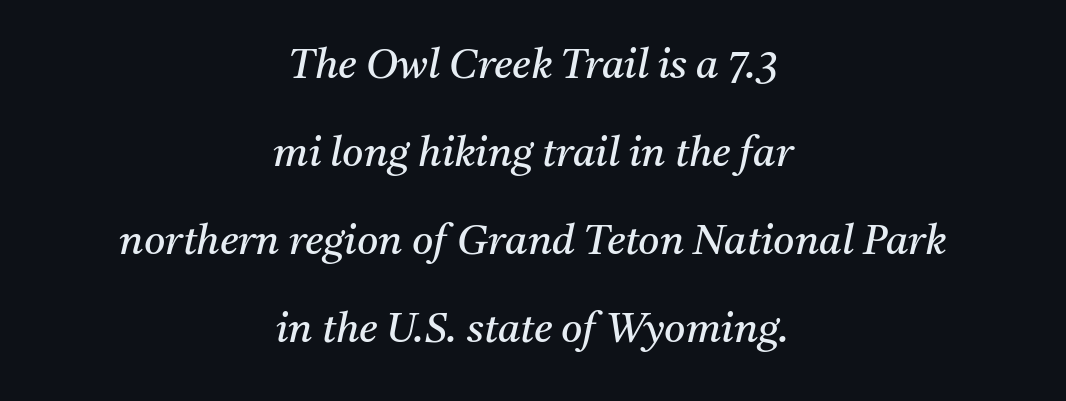
Q: Is the text bold? A: No.
Q: Is the text italic (slanted)? A: Yes, it leans right by about 11 degrees.
Q: Is the typeface a serif or a sans-serif typeface? A: Serif.
Q: Is the text underlined? A: No.
Q: How is the paragraph aligned? A: Centered.
Q: Is the spacing between letters normal or unusually wide? A: Normal.
Q: Is the spacing between lines tight, normal or loose? A: Loose.
Q: Width (condensed, normal, or wide)? A: Normal.
Q: Stroke contrast? A: Medium.
Q: x-height? A: Medium.
Q: Monospaced? A: No.
